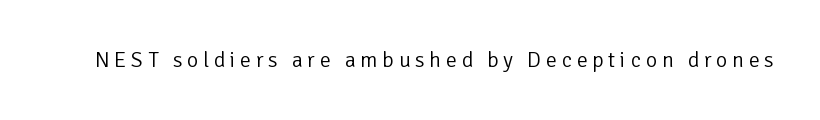
{"italic": "no", "bold": "no", "underline": "no", "letter_spacing": "wide", "letter_spacing_em": 0.21, "glyph_px": 22}
